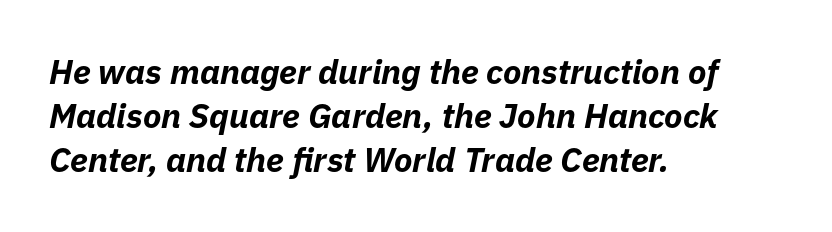
Q: Is the text bold? A: Yes.
Q: Is the text italic (slanted)? A: Yes, it leans right by about 11 degrees.
Q: Is the text underlined? A: No.
Q: How is the paragraph aligned? A: Left-aligned.
Q: Is the spacing between letters normal or unusually wide? A: Normal.
Q: Is the spacing between lines tight, normal or loose? A: Normal.
Q: Width (condensed, normal, or wide)? A: Normal.
Q: Stroke contrast? A: Low.
Q: x-height? A: Medium.
Q: Monospaced? A: No.
